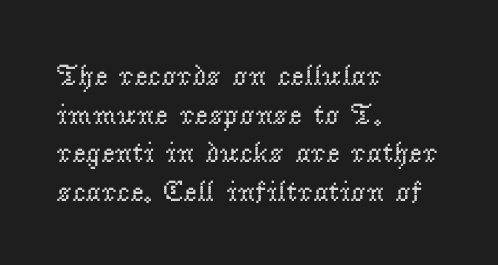
The font sits on the lighter half of the weight spectrum, regular included. Characters remain perfectly vertical along every line. Each word holds together tightly as a unit, with standard inter-letter gaps. These lines are rendered in a variable-pitch font.
